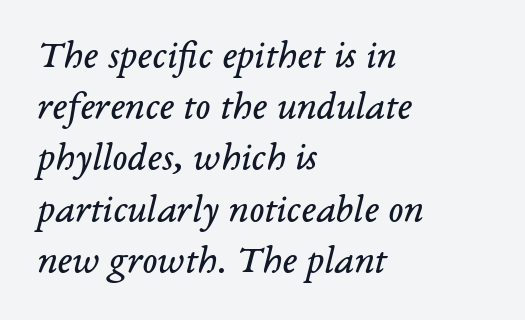
The typeface chosen for these lines features serifs. The passage shown is not bold in any degree. Short note: letters normally spaced. Leading: standard. The passage shown is not underscored anywhere.
